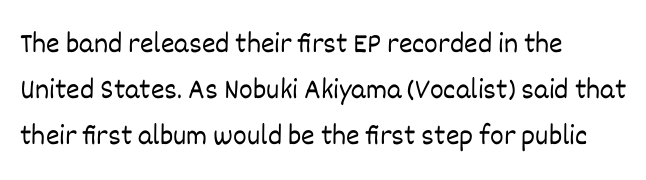
{"italic": "no", "bold": "no", "weight": "light", "width": "normal", "stroke_contrast": "low", "x_height": "large", "monospaced": "no", "underline": "no", "align": "left", "line_spacing": "normal", "line_spacing_ratio": 1.58, "letter_spacing": "normal", "letter_spacing_em": 0.0, "glyph_px": 29}
